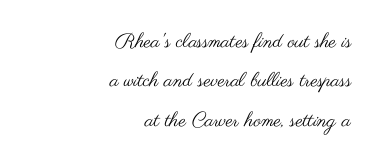
Q: Is the text bold? A: No.
Q: Is the text italic (slanted)? A: Yes.
Q: Is the text underlined? A: No.
Q: How is the paragraph aligned? A: Right-aligned.
Q: Is the spacing between letters normal or unusually wide? A: Normal.
Q: Is the spacing between lines tight, normal or loose? A: Loose.
